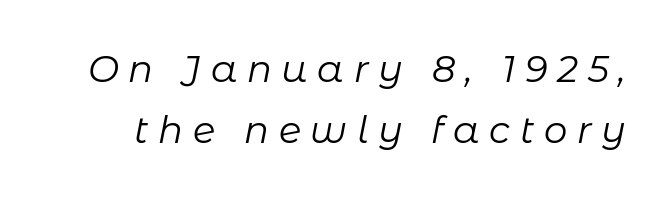
Q: Is the text bold? A: No.
Q: Is the text italic (slanted)? A: Yes, it leans right by about 11 degrees.
Q: Is the text underlined? A: No.
Q: Is the spacing between letters normal or unusually wide? A: Unusually wide.
Q: Is the spacing between lines tight, normal or loose? A: Normal.
Q: Width (condensed, normal, or wide)? A: Normal.
Q: Stroke contrast? A: Low.
Q: x-height? A: Medium.
Q: Monospaced? A: No.
